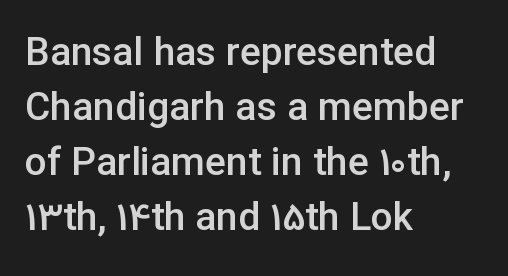
{"serif": "no", "italic": "no", "bold": "semi", "weight": "semibold", "width": "normal", "stroke_contrast": "low", "x_height": "medium", "monospaced": "no", "underline": "no", "align": "left", "line_spacing": "normal", "line_spacing_ratio": 1.41, "letter_spacing": "normal", "letter_spacing_em": 0.0, "glyph_px": 39}
